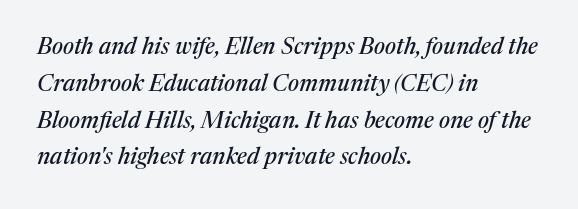
The image shows 23 px text type, italic (leaning right); set left-aligned, normal line spacing (1.6x), normal letter spacing, not underlined.
